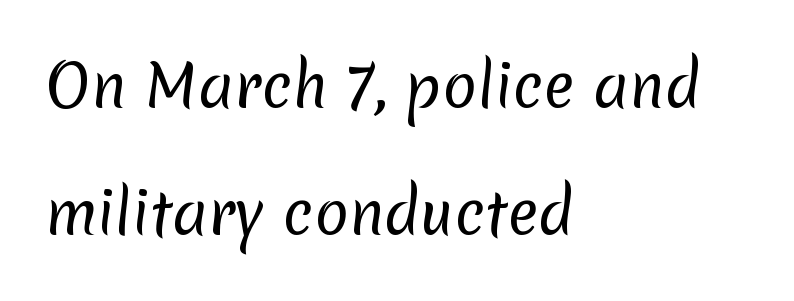
The image shows 57 px regular-weight sans-serif type; set left-aligned, loose line spacing (2.23x), normal letter spacing, not underlined; low stroke contrast and a medium x-height.
